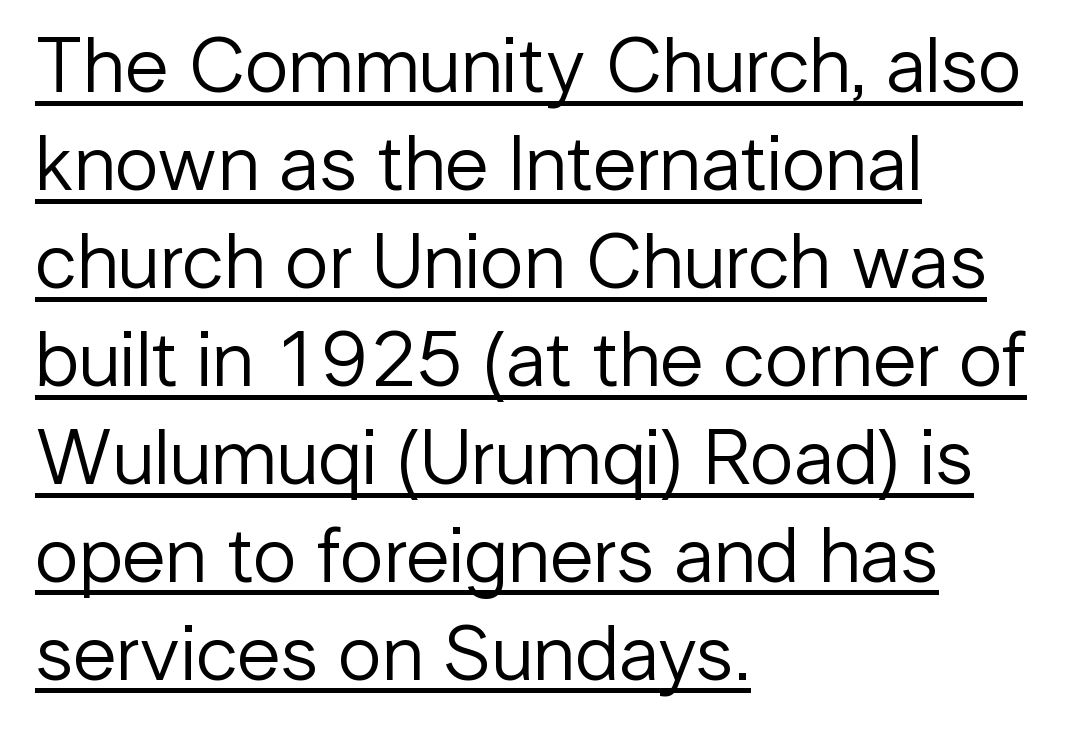
Q: Is the text bold? A: No.
Q: Is the text italic (slanted)? A: No, it is upright.
Q: Is the typeface a serif or a sans-serif typeface? A: Sans-serif.
Q: Is the text underlined? A: Yes.
Q: How is the paragraph aligned? A: Left-aligned.
Q: Is the spacing between letters normal or unusually wide? A: Normal.
Q: Width (condensed, normal, or wide)? A: Normal.
Q: Stroke contrast? A: Low.
Q: x-height? A: Medium.
Q: Monospaced? A: No.
